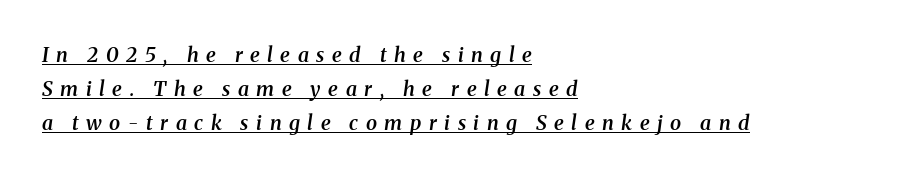
Q: Is the text bold? A: Semi-bold.
Q: Is the text italic (slanted)? A: Yes, it leans right by about 8 degrees.
Q: Is the text underlined? A: Yes.
Q: How is the paragraph aligned? A: Left-aligned.
Q: Is the spacing between letters normal or unusually wide? A: Unusually wide.
Q: Is the spacing between lines tight, normal or loose? A: Normal.
